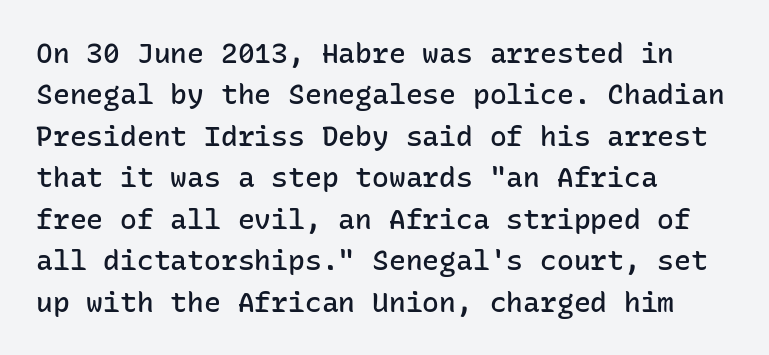
The image shows 28 px semibold sans-serif type, upright, monospaced; set left-aligned, normal line spacing (1.48x), normal letter spacing, not underlined; low stroke contrast and a medium x-height.
